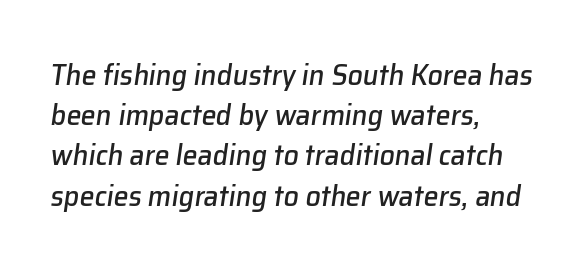
The image shows 30 px text type, italic (leaning right); set left-aligned, normal line spacing (1.34x), normal letter spacing, not underlined; low stroke contrast and a medium x-height.
